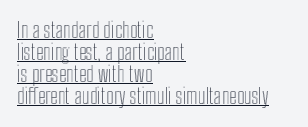
{"italic": "no", "underline": "yes", "align": "left", "line_spacing": "tight", "line_spacing_ratio": 1.05, "letter_spacing": "normal", "letter_spacing_em": 0.0, "glyph_px": 21}
